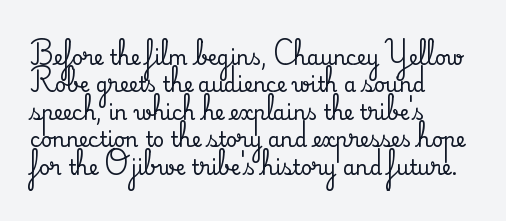
Q: Is the text italic (slanted)? A: No, it is upright.
Q: Is the text underlined? A: No.
Q: How is the paragraph aligned? A: Left-aligned.
Q: Is the spacing between letters normal or unusually wide? A: Normal.
Q: Is the spacing between lines tight, normal or loose? A: Normal.
